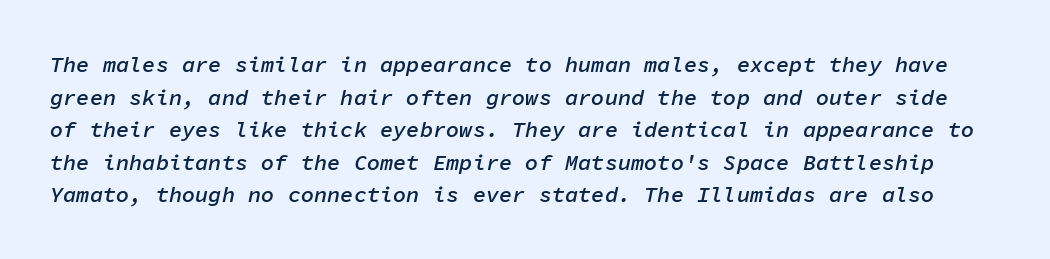
Q: Is the text bold? A: Semi-bold.
Q: Is the text italic (slanted)? A: Yes, it leans right by about 11 degrees.
Q: Is the text underlined? A: No.
Q: Is the spacing between letters normal or unusually wide? A: Normal.
Q: Is the spacing between lines tight, normal or loose? A: Normal.
